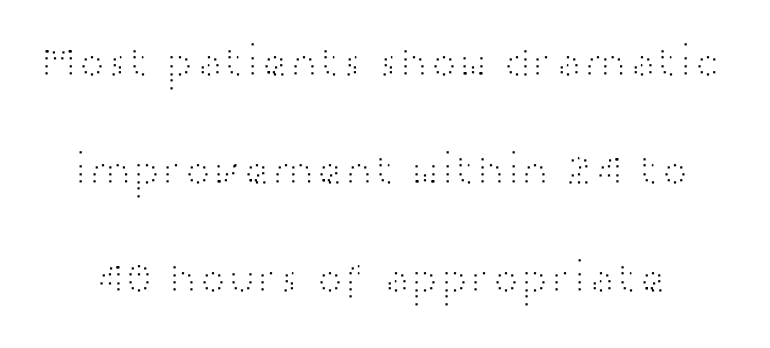
Q: Is the text bold? A: No.
Q: Is the text italic (slanted)? A: No, it is upright.
Q: Is the typeface a serif or a sans-serif typeface? A: Sans-serif.
Q: Is the text underlined? A: No.
Q: Is the spacing between letters normal or unusually wide? A: Normal.
Q: Is the spacing between lines tight, normal or loose? A: Loose.
Q: Width (condensed, normal, or wide)? A: Wide.
Q: Stroke contrast? A: High.
Q: x-height? A: Medium.
Q: Monospaced? A: No.
